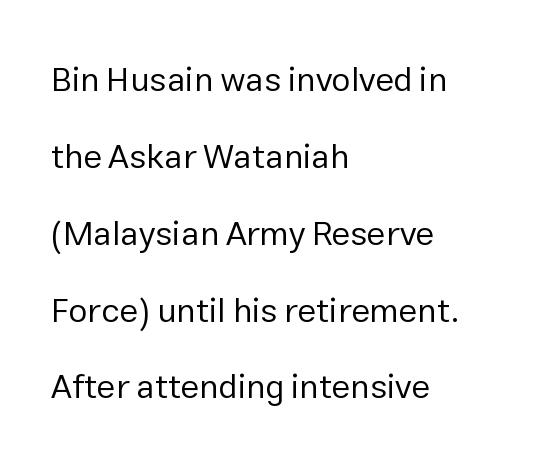
All the whitespace from short lines collects on the right. The string is rendered with underlining switched off. A light-to-regular cut is what we see here. The characters display no serif detailing; their extremities are plain. Looks like regular typesetting: each glyph gets only the width it needs.
